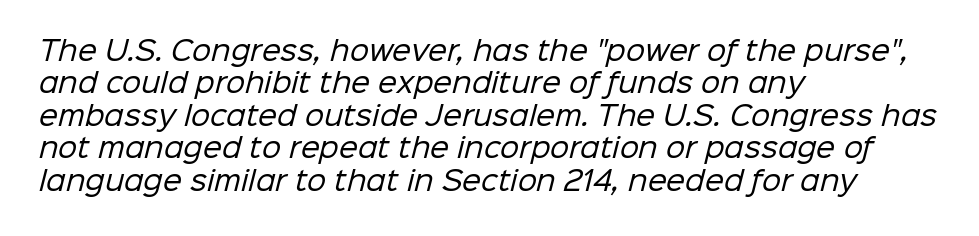
The image shows 27 px text type; set left-aligned, line spacing 1.2x, normal letter spacing, not underlined.
